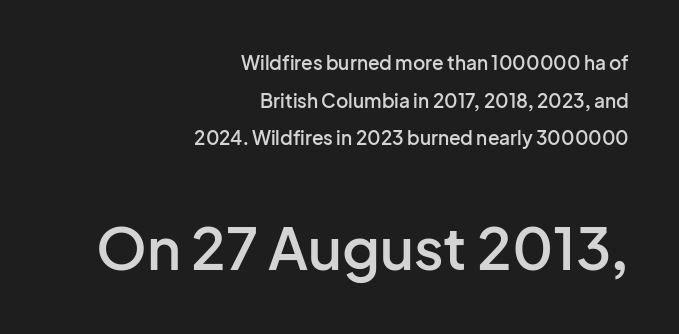
Q: Is the text bold? A: Semi-bold.
Q: Is the text italic (slanted)? A: No, it is upright.
Q: Is the typeface a serif or a sans-serif typeface? A: Sans-serif.
Q: Is the text underlined? A: No.
Q: How is the paragraph aligned? A: Right-aligned.
Q: Is the spacing between letters normal or unusually wide? A: Normal.
Q: Is the spacing between lines tight, normal or loose? A: Loose.
Q: Which block of text is set in a larger size, the first (top) or the second (bottom)? A: The second (bottom) one.
Q: Width (condensed, normal, or wide)? A: Normal.
Q: Stroke contrast? A: Low.
Q: x-height? A: Medium.
Q: Monospaced? A: No.
